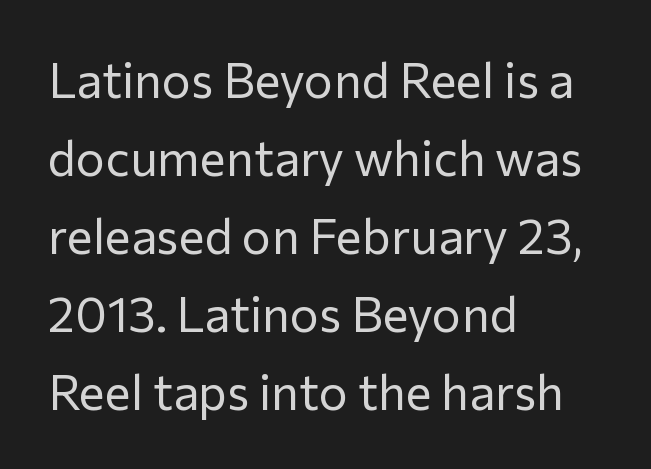
Q: Is the text bold? A: No.
Q: Is the text italic (slanted)? A: No, it is upright.
Q: Is the typeface a serif or a sans-serif typeface? A: Sans-serif.
Q: Is the text underlined? A: No.
Q: How is the paragraph aligned? A: Left-aligned.
Q: Is the spacing between letters normal or unusually wide? A: Normal.
Q: Is the spacing between lines tight, normal or loose? A: Normal.
Q: Width (condensed, normal, or wide)? A: Normal.
Q: Stroke contrast? A: Low.
Q: x-height? A: Medium.
Q: Monospaced? A: No.
